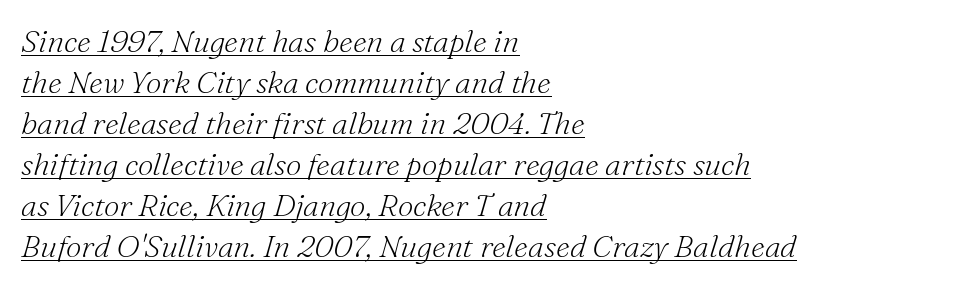
Q: Is the text bold? A: No.
Q: Is the text italic (slanted)? A: Yes, it leans right by about 16 degrees.
Q: Is the typeface a serif or a sans-serif typeface? A: Serif.
Q: Is the text underlined? A: Yes.
Q: How is the paragraph aligned? A: Left-aligned.
Q: Is the spacing between letters normal or unusually wide? A: Normal.
Q: Is the spacing between lines tight, normal or loose? A: Normal.
Q: Width (condensed, normal, or wide)? A: Normal.
Q: Stroke contrast? A: Medium.
Q: x-height? A: Small.
Q: Monospaced? A: No.
